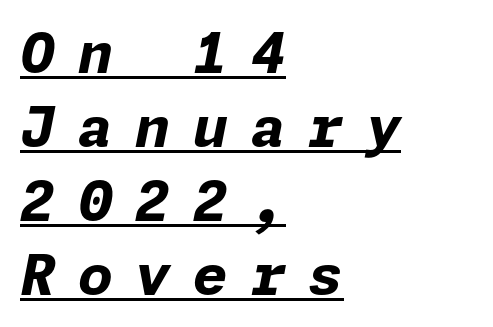
The image shows 56 px bold type, italic (leaning right); set left-aligned, normal line spacing (1.32x), unusually wide letter spacing (+0.41 em), underlined; low stroke contrast and a medium x-height.
